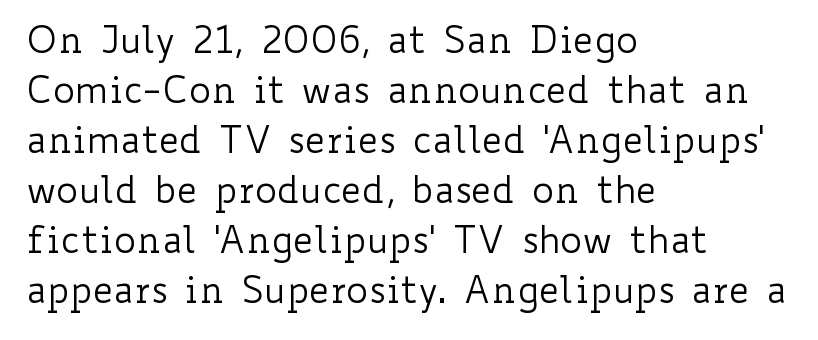
Posture: vertical. The font sits on the lighter half of the weight spectrum, regular included. This rendering leaves character spacing at its baseline value. Successive baselines arrive at the customary interval.
